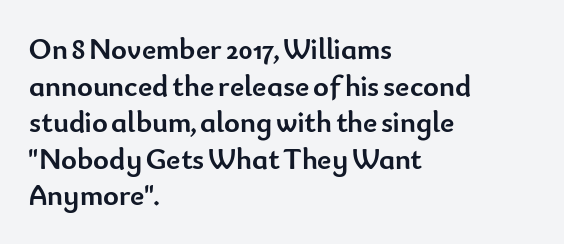
The face used here has the dense, thick strokes of a bold. The rendering uses natural spacing where letterforms have individual widths. The text was rendered using a sans face with plain stroke endings. Short and long lines alike share a common starting point at left.
